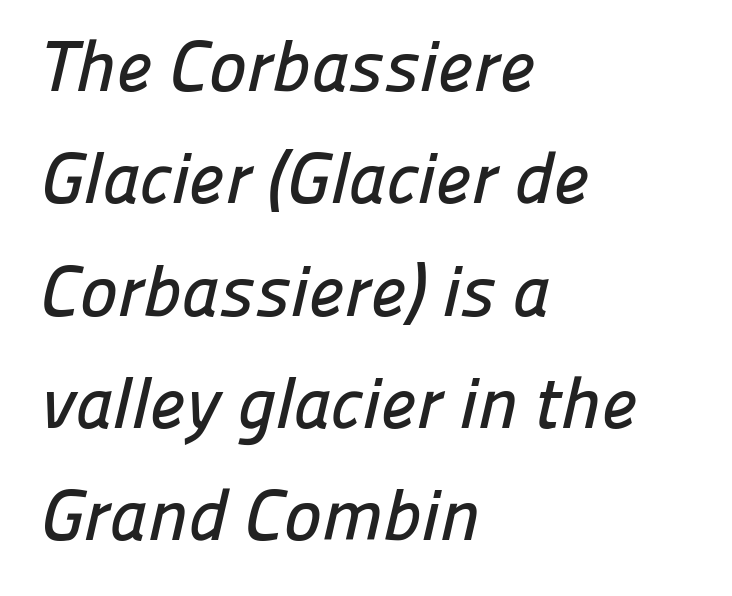
Horizontal alignment here is leftward, the default for most running prose. Students, observe: this is what conventionally led text looks like. A bare baseline throughout the passage. Each word holds together tightly as a unit, with standard inter-letter gaps. A typesetter would call this proportional, since set widths differ per character. Are there feet on the stems? There aren't — it's a sans.
